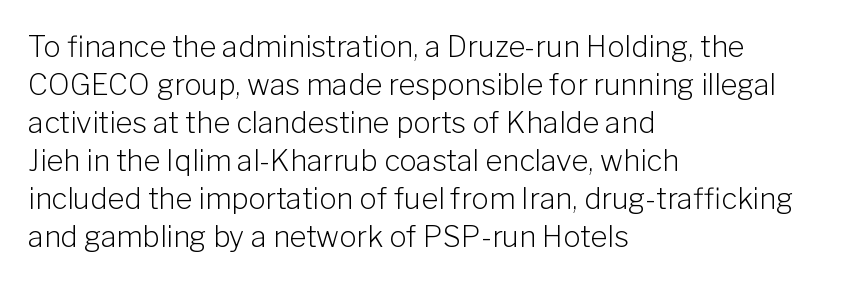
Q: Is the text bold? A: No.
Q: Is the text italic (slanted)? A: No, it is upright.
Q: Is the typeface a serif or a sans-serif typeface? A: Sans-serif.
Q: Is the text underlined? A: No.
Q: How is the paragraph aligned? A: Left-aligned.
Q: Is the spacing between letters normal or unusually wide? A: Normal.
Q: Is the spacing between lines tight, normal or loose? A: Normal.
Q: Width (condensed, normal, or wide)? A: Normal.
Q: Stroke contrast? A: Low.
Q: x-height? A: Medium.
Q: Monospaced? A: No.
